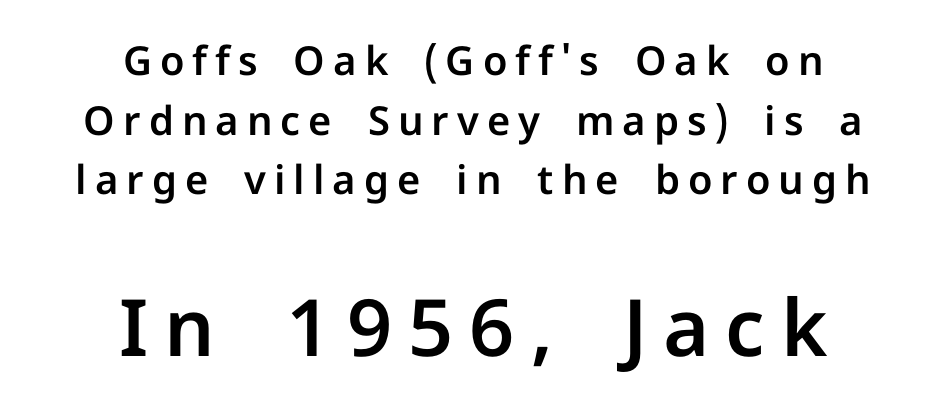
Q: Is the text italic (slanted)? A: No, it is upright.
Q: Is the typeface a serif or a sans-serif typeface? A: Sans-serif.
Q: Is the text underlined? A: No.
Q: How is the paragraph aligned? A: Centered.
Q: Is the spacing between letters normal or unusually wide? A: Unusually wide.
Q: Is the spacing between lines tight, normal or loose? A: Normal.
Q: Which block of text is set in a larger size, the first (top) or the second (bottom)? A: The second (bottom) one.
Q: Width (condensed, normal, or wide)? A: Normal.
Q: Stroke contrast? A: Low.
Q: x-height? A: Medium.
Q: Monospaced? A: No.
